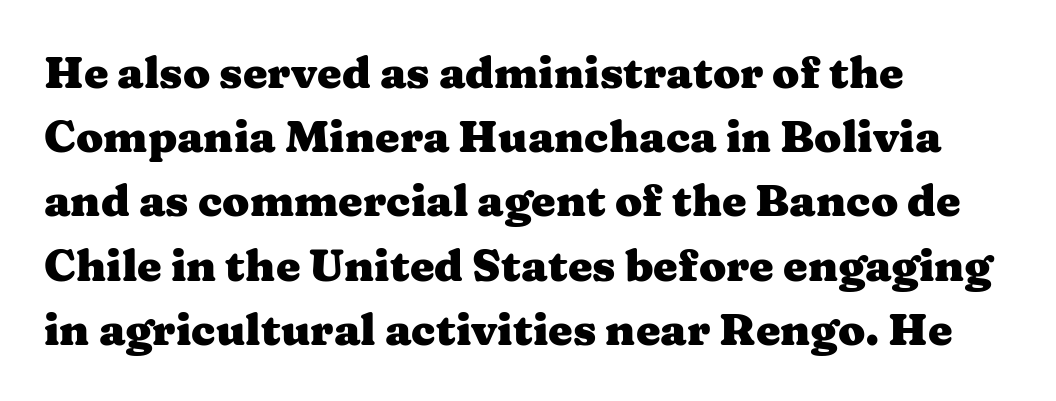
Underline: absent. Where is the straight margin? On the left. Ascenders rise straight up at ninety degrees. The rendering uses a bold face; every stroke is thick and dark. Serifs: yes, visible at the terminals of the letterforms.
